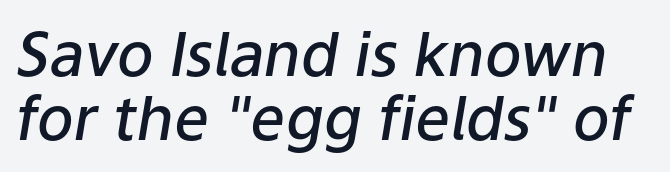
{"italic": "yes", "lean": "right", "slant_degrees": 9, "bold": "semi", "weight": "semibold", "width": "normal", "stroke_contrast": "low", "x_height": "medium", "monospaced": "no", "underline": "no", "line_spacing": "tight", "line_spacing_ratio": 1.05, "letter_spacing": "normal", "letter_spacing_em": 0.0, "glyph_px": 61}
